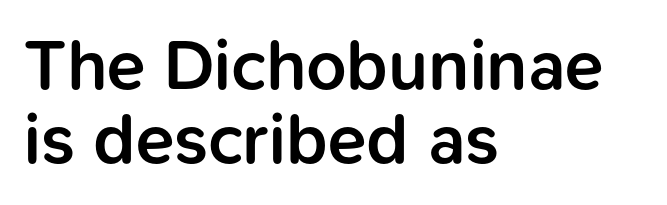
Students, this is semibold: more ink than regular, less than bold. The specimen omits any rule beneath the text block's lines. These lines are rendered in a variable-pitch font. Between one letter and the next there's only the usual sliver of space. This sample uses a sans-serif face.
